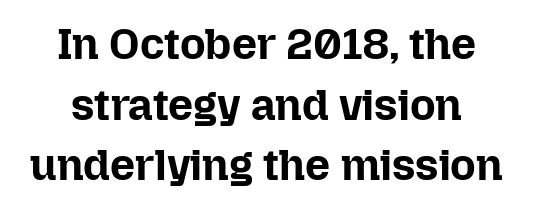
The image shows 44 px bold type, upright; set normal line spacing (1.38x), normal letter spacing, not underlined; low stroke contrast and a medium x-height.
